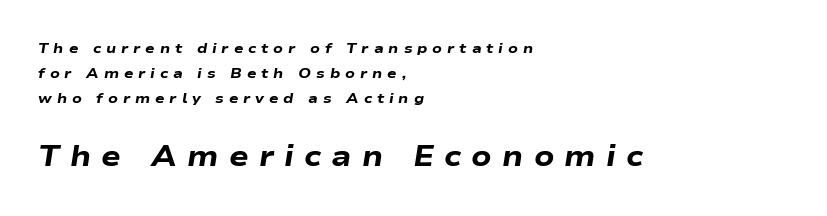
The image shows 29 px heavy, wide type, italic (leaning right); set left-aligned, line spacing 1.79x, unusually wide letter spacing (+0.35 em), not underlined; the second (bottom) block is 2.07x larger; low stroke contrast and a medium x-height.
